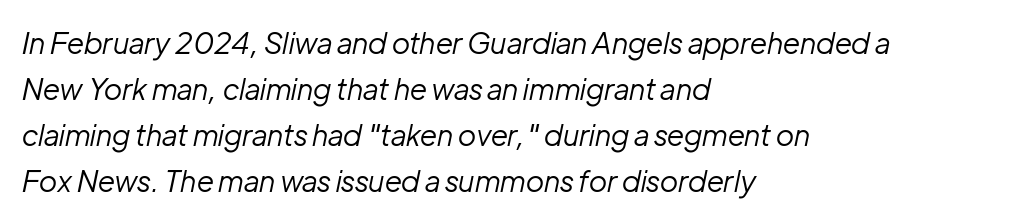
{"italic": "yes", "lean": "right", "slant_degrees": 12, "bold": "no", "weight": "regular", "width": "normal", "stroke_contrast": "low", "x_height": "medium", "monospaced": "no", "underline": "no", "align": "left", "line_spacing": "normal", "line_spacing_ratio": 1.59, "letter_spacing": "normal", "letter_spacing_em": 0.0, "glyph_px": 29}
